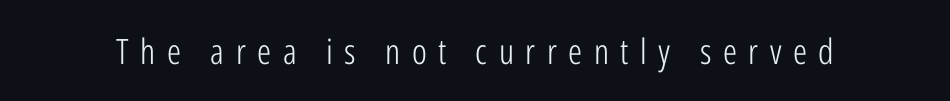
{"serif": "no", "italic": "no", "bold": "no", "weight": "light", "width": "condensed", "stroke_contrast": "low", "x_height": "medium", "monospaced": "no", "underline": "no", "letter_spacing": "wide", "letter_spacing_em": 0.33, "glyph_px": 35}
